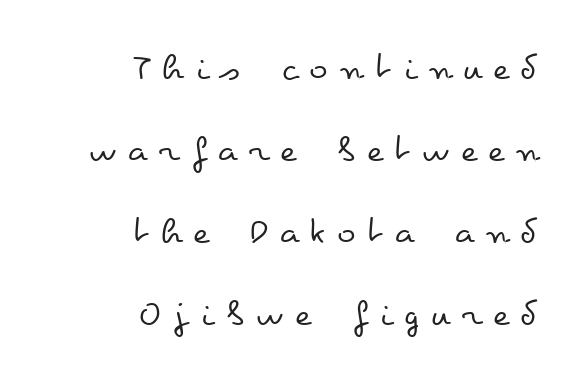
Q: Is the text bold? A: No.
Q: Is the text italic (slanted)? A: No, it is upright.
Q: Is the text underlined? A: No.
Q: How is the paragraph aligned? A: Right-aligned.
Q: Is the spacing between letters normal or unusually wide? A: Unusually wide.
Q: Is the spacing between lines tight, normal or loose? A: Loose.
Q: Width (condensed, normal, or wide)? A: Wide.
Q: Stroke contrast? A: Low.
Q: x-height? A: Small.
Q: Monospaced? A: No.
